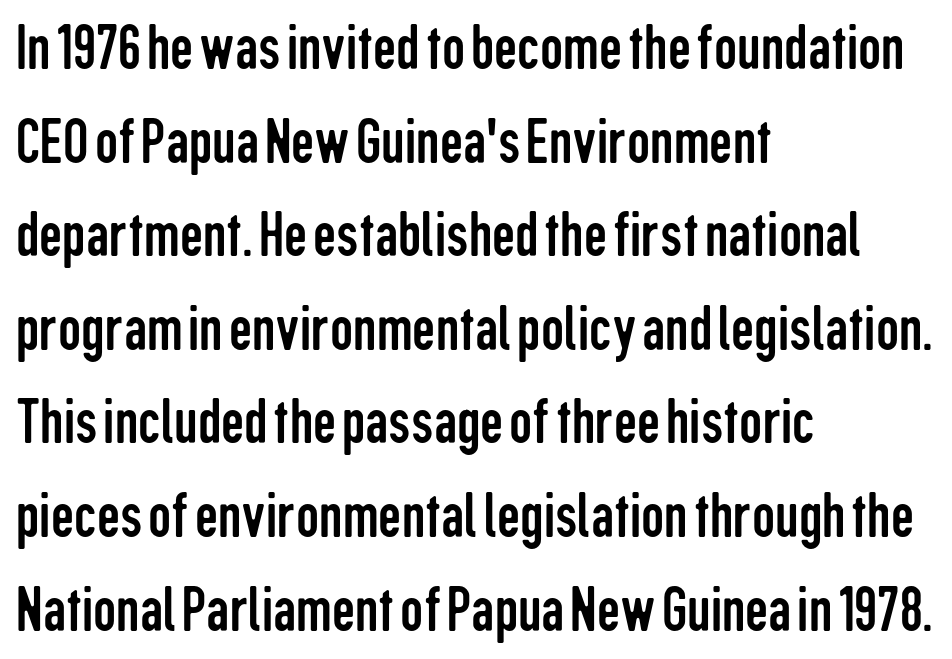
Descenders are the only things crossing below the line. If you drew a ruler down the left edge, every line would touch it. Notice how descenders clear the ascenders below comfortably — that's standard leading. There is no visible air inserted between adjacent glyphs.
